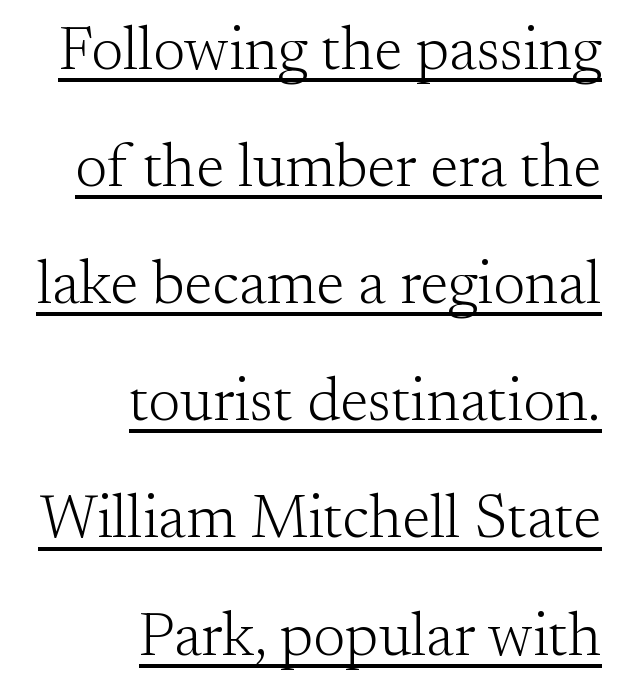
Here the glyphs are tracked normally, forming tight word shapes. Weight: not bold — regular or lighter. Quick note: not italic, upright. Here the designer chose a conventional face with non-uniform glyph widths. Underlined type. The type family on display is of the serif kind.
